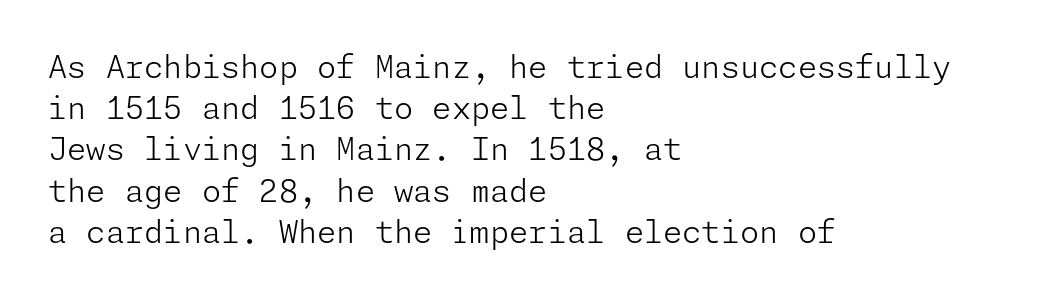
{"serif": "no", "italic": "no", "bold": "no", "weight": "light", "width": "normal", "stroke_contrast": "low", "x_height": "medium", "underline": "no", "align": "left", "line_spacing": "normal", "line_spacing_ratio": 1.33, "letter_spacing": "normal", "letter_spacing_em": 0.0, "glyph_px": 31}
